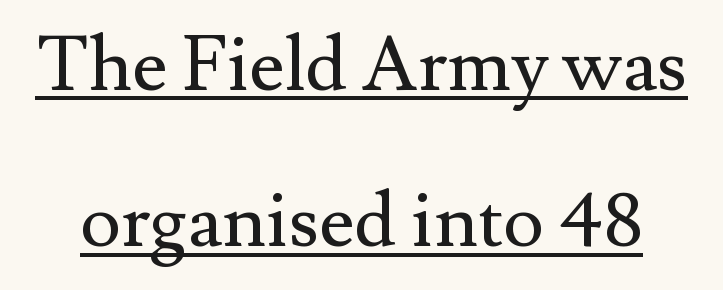
{"serif": "yes", "italic": "no", "bold": "no", "weight": "regular", "width": "normal", "stroke_contrast": "medium", "x_height": "small", "monospaced": "no", "underline": "yes", "line_spacing": "loose", "line_spacing_ratio": 2.03, "letter_spacing": "normal", "letter_spacing_em": 0.0, "glyph_px": 77}
